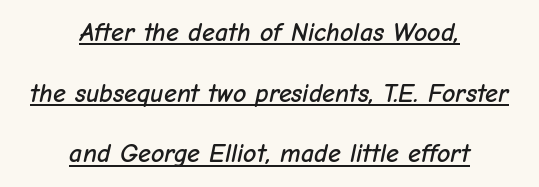
Q: Is the text italic (slanted)? A: Yes, it leans right by about 12 degrees.
Q: Is the text underlined? A: Yes.
Q: How is the paragraph aligned? A: Centered.
Q: Is the spacing between letters normal or unusually wide? A: Normal.
Q: Is the spacing between lines tight, normal or loose? A: Loose.
